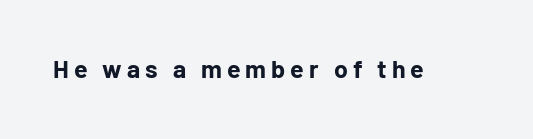
Q: Is the text bold? A: Yes.
Q: Is the text italic (slanted)? A: No, it is upright.
Q: Is the text underlined? A: No.
Q: Is the spacing between letters normal or unusually wide? A: Unusually wide.
